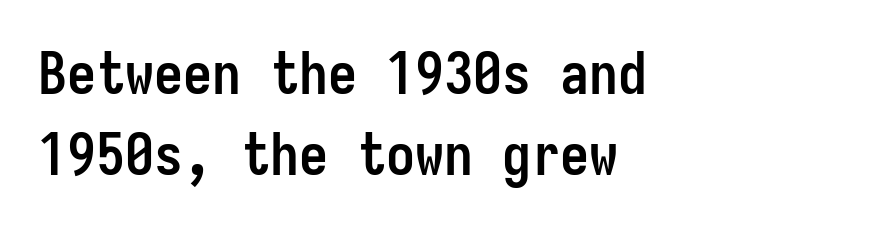
{"serif": "no", "italic": "no", "bold": "yes", "weight": "semibold", "width": "condensed", "stroke_contrast": "low", "x_height": "medium", "monospaced": "yes", "underline": "no", "align": "left", "line_spacing": "normal", "line_spacing_ratio": 1.4, "letter_spacing": "normal", "letter_spacing_em": 0.0, "glyph_px": 58}
